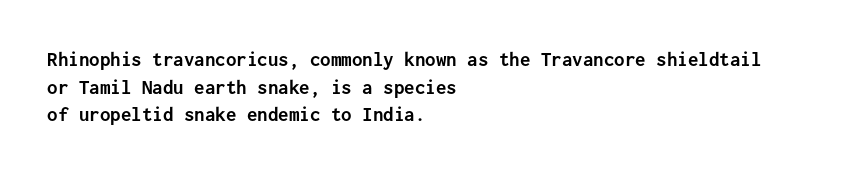
The image shows 21 px bold type, upright; set left-aligned, normal line spacing (1.31x), normal letter spacing, not underlined.
